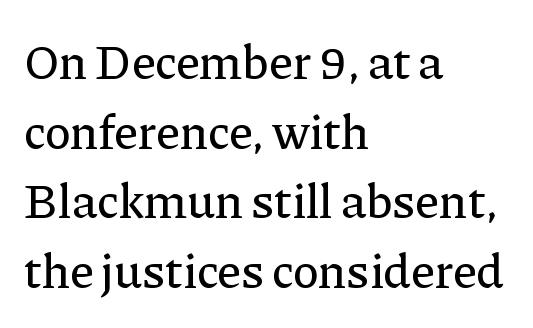
In terms of letterspacing, this is plain default setting. These lines are rendered in a variable-pitch font. Any mark beneath the type? The region is blank. The letters stand upright; this is a roman face.
